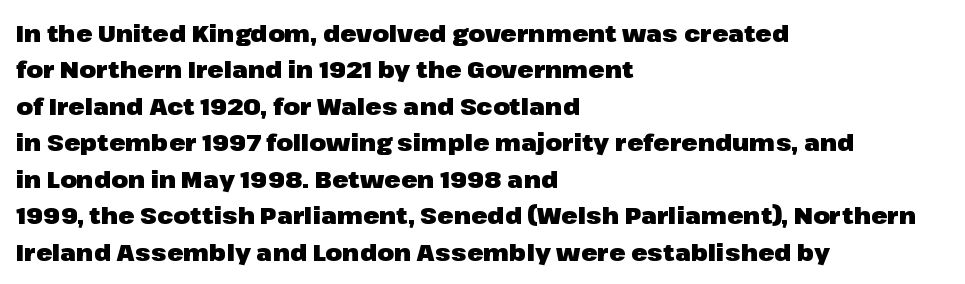
The designer left line spacing at the default. The horizontal fit of the characters is conventional and even. The specimen reads as upright at a glance. The passage shown is not underscored anywhere. The letters are bold, with thick, heavy strokes.
